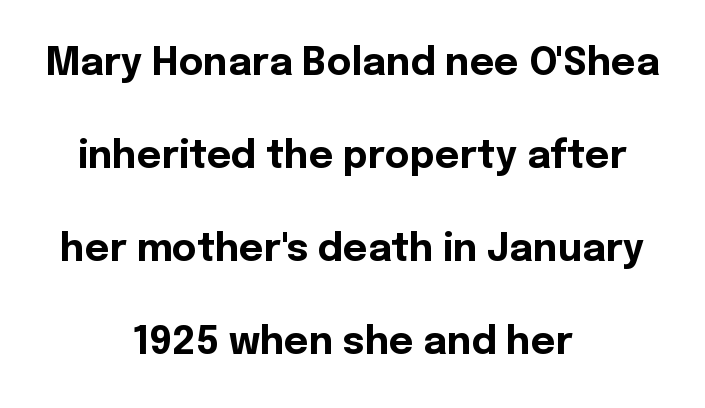
Q: Is the text bold? A: Yes.
Q: Is the text italic (slanted)? A: No, it is upright.
Q: Is the typeface a serif or a sans-serif typeface? A: Sans-serif.
Q: Is the text underlined? A: No.
Q: How is the paragraph aligned? A: Centered.
Q: Is the spacing between letters normal or unusually wide? A: Normal.
Q: Is the spacing between lines tight, normal or loose? A: Loose.
Q: Width (condensed, normal, or wide)? A: Normal.
Q: x-height? A: Medium.
Q: Monospaced? A: No.
